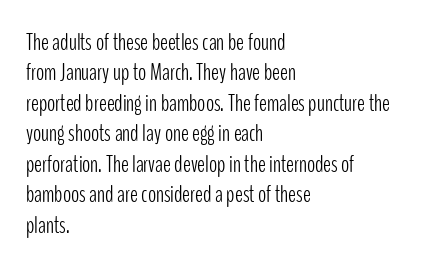
{"italic": "no", "bold": "no", "underline": "no", "align": "left", "line_spacing": "normal", "line_spacing_ratio": 1.27, "letter_spacing": "normal", "letter_spacing_em": 0.0, "glyph_px": 24}
